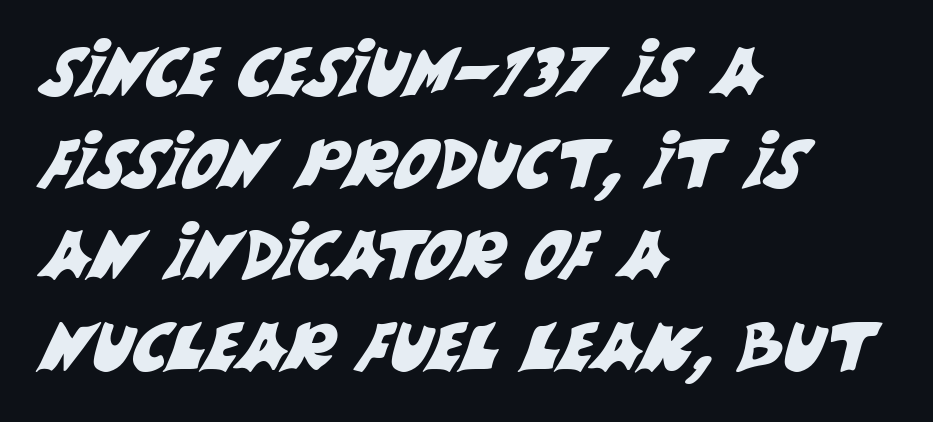
The image shows 66 px sans-serif type; set left-aligned, normal line spacing (1.39x), normal letter spacing, not underlined; medium stroke contrast and a large x-height.
